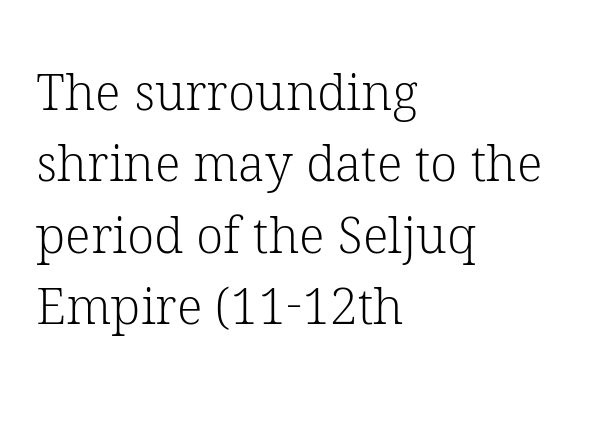
The image shows 50 px light serif type, upright; set left-aligned, normal line spacing (1.43x), normal letter spacing, not underlined; low stroke contrast and a medium x-height.
